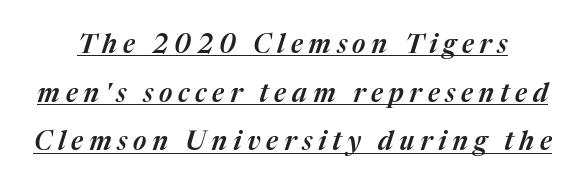
The image shows 26 px text type, italic (leaning right); set line spacing 1.87x, unusually wide letter spacing (+0.22 em), underlined.
